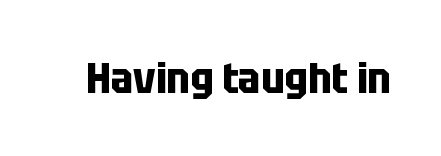
Q: Is the text bold? A: Yes.
Q: Is the text italic (slanted)? A: No, it is upright.
Q: Is the typeface a serif or a sans-serif typeface? A: Sans-serif.
Q: Is the text underlined? A: No.
Q: Is the spacing between letters normal or unusually wide? A: Normal.
Q: Width (condensed, normal, or wide)? A: Condensed.
Q: Stroke contrast? A: Low.
Q: x-height? A: Large.
Q: Monospaced? A: No.
